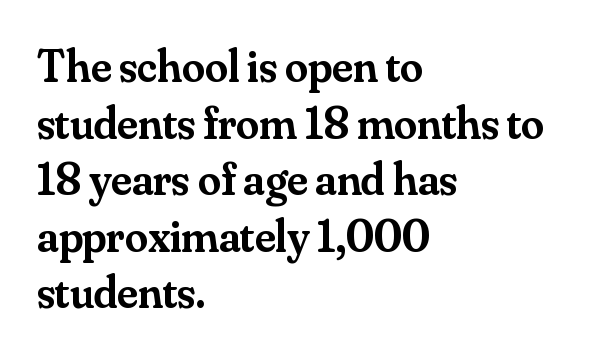
Q: Is the text bold? A: Semi-bold.
Q: Is the text italic (slanted)? A: No, it is upright.
Q: Is the typeface a serif or a sans-serif typeface? A: Serif.
Q: Is the text underlined? A: No.
Q: How is the paragraph aligned? A: Left-aligned.
Q: Is the spacing between letters normal or unusually wide? A: Normal.
Q: Width (condensed, normal, or wide)? A: Normal.
Q: Stroke contrast? A: Medium.
Q: x-height? A: Small.
Q: Monospaced? A: No.
